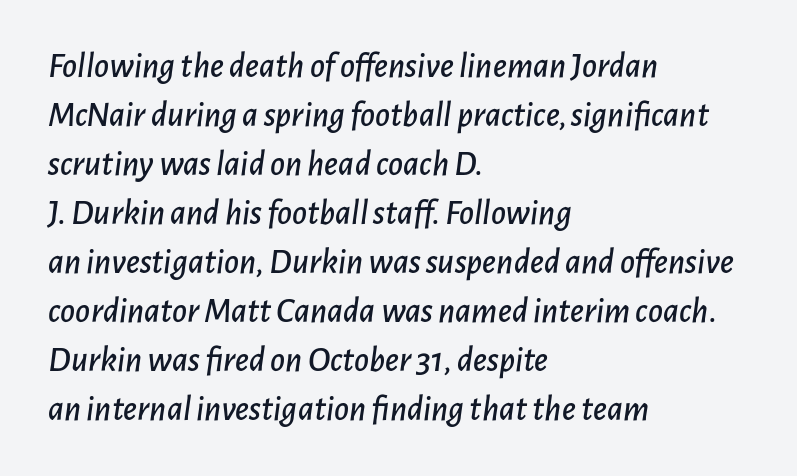
{"italic": "yes", "lean": "right", "slant_degrees": 7, "width": "normal", "stroke_contrast": "low", "x_height": "medium", "monospaced": "no", "underline": "no", "align": "left", "line_spacing": "normal", "line_spacing_ratio": 1.36, "letter_spacing": "normal", "letter_spacing_em": 0.0, "glyph_px": 36}
